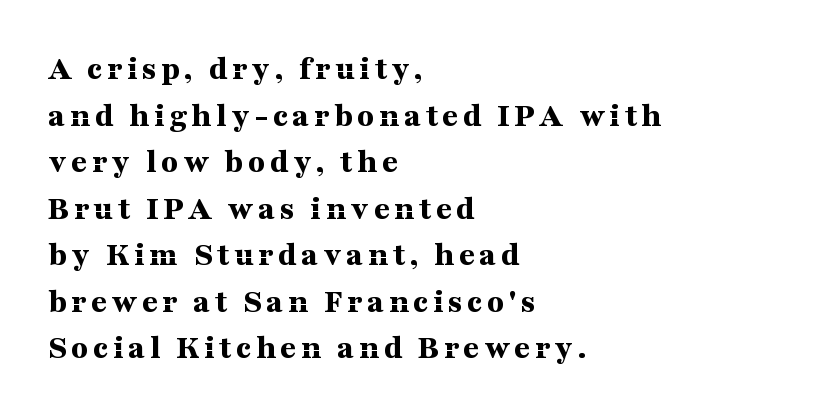
The image shows 34 px bold, wide serif type, upright; set left-aligned, normal line spacing (1.37x), not underlined; medium stroke contrast and a medium x-height.
